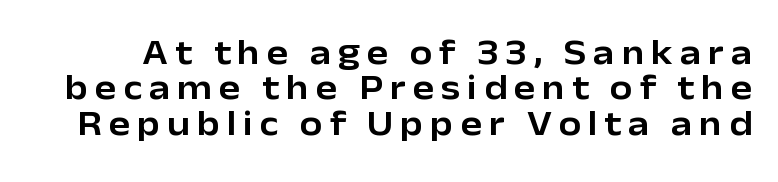
Q: Is the text italic (slanted)? A: No, it is upright.
Q: Is the typeface a serif or a sans-serif typeface? A: Sans-serif.
Q: Is the text underlined? A: No.
Q: Is the spacing between lines tight, normal or loose? A: Tight.
Q: Width (condensed, normal, or wide)? A: Normal.
Q: Stroke contrast? A: Low.
Q: x-height? A: Medium.
Q: Monospaced? A: No.
